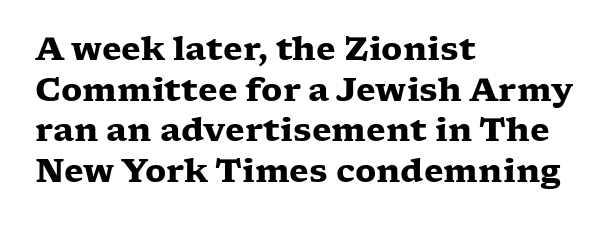
Q: Is the text bold? A: Yes.
Q: Is the text italic (slanted)? A: No, it is upright.
Q: Is the typeface a serif or a sans-serif typeface? A: Serif.
Q: Is the text underlined? A: No.
Q: How is the paragraph aligned? A: Left-aligned.
Q: Is the spacing between letters normal or unusually wide? A: Normal.
Q: Is the spacing between lines tight, normal or loose? A: Normal.
Q: Width (condensed, normal, or wide)? A: Wide.
Q: Stroke contrast? A: Low.
Q: x-height? A: Medium.
Q: Monospaced? A: No.
